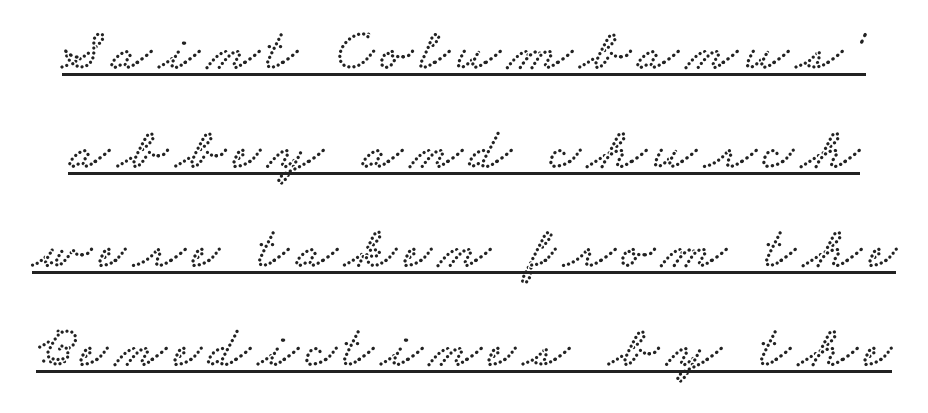
This is serif lettering, the kind often seen in printed books. The face used here is proportionally spaced, like ordinary book or web type. Rows of type keep a routine distance in the vertical direction. Underlined type.
